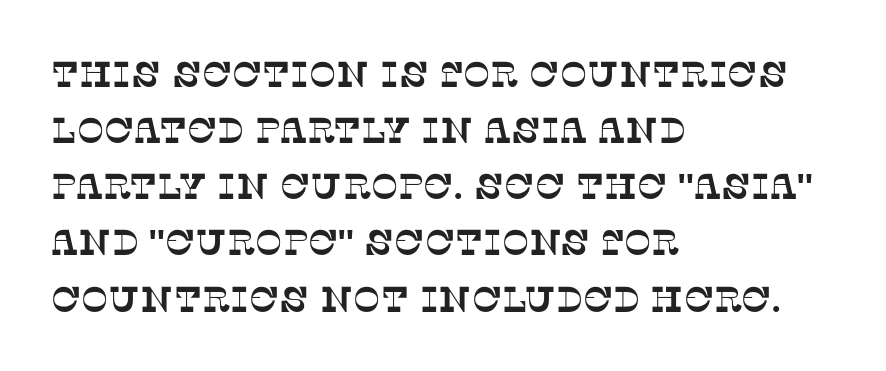
The image shows 36 px serif type; set left-aligned, normal line spacing (1.56x), normal letter spacing, not underlined; low stroke contrast and a large x-height.
